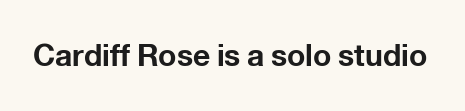
The image shows 30 px bold sans-serif type, upright; set normal letter spacing, not underlined; low stroke contrast and a medium x-height.
